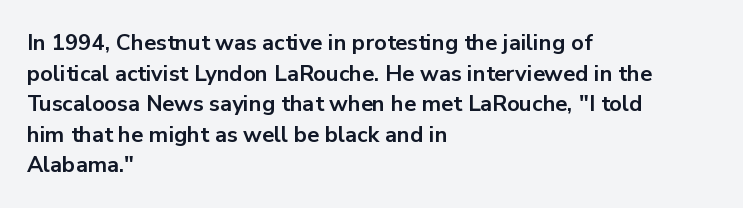
{"italic": "no", "bold": "yes", "underline": "no", "align": "left", "line_spacing": "normal", "line_spacing_ratio": 1.39, "letter_spacing": "normal", "letter_spacing_em": 0.0, "glyph_px": 22}
